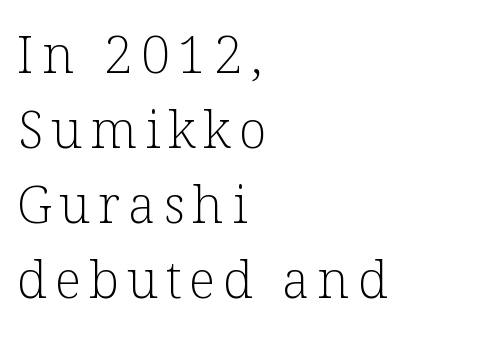
The typeface chosen for these lines features serifs. No chunkiness to these letters — they're not bold. Every row of glyphs begins at an identical x-position on the left. Ascenders rise straight up at ninety degrees. The foot of each line stays bare and open. Is this a fixed-width face? No — the glyphs have proportional, varying widths.
